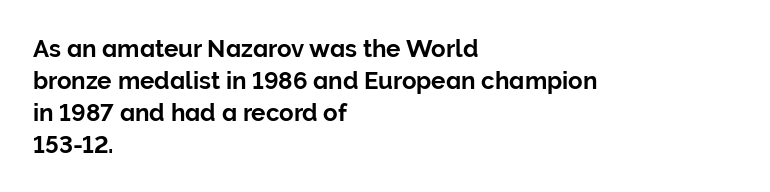
Q: Is the text italic (slanted)? A: No, it is upright.
Q: Is the text underlined? A: No.
Q: How is the paragraph aligned? A: Left-aligned.
Q: Is the spacing between letters normal or unusually wide? A: Normal.
Q: Is the spacing between lines tight, normal or loose? A: Normal.
